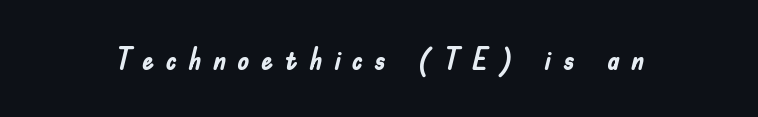
{"serif": "no", "bold": "yes", "weight": "semibold", "width": "condensed", "stroke_contrast": "low", "x_height": "small", "monospaced": "no", "underline": "no", "letter_spacing": "wide", "letter_spacing_em": 0.38, "glyph_px": 30}
